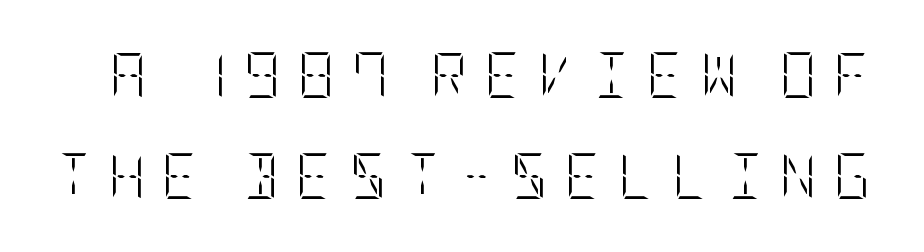
The image shows 45 px light, condensed type, upright; set loose line spacing (2.24x), unusually wide letter spacing (+0.38 em), not underlined; low stroke contrast and a large x-height.
